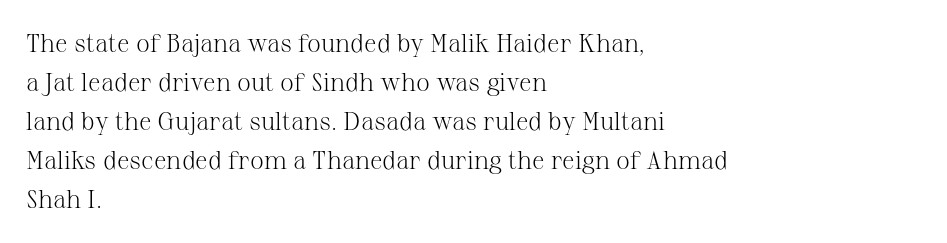
Q: Is the text bold? A: No.
Q: Is the text italic (slanted)? A: No, it is upright.
Q: Is the text underlined? A: No.
Q: How is the paragraph aligned? A: Left-aligned.
Q: Is the spacing between letters normal or unusually wide? A: Normal.
Q: Is the spacing between lines tight, normal or loose? A: Normal.
